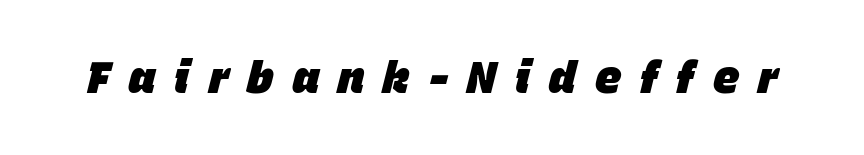
The image shows 44 px heavy type, italic (leaning right); set unusually wide letter spacing (+0.43 em), not underlined; low stroke contrast and a large x-height.
